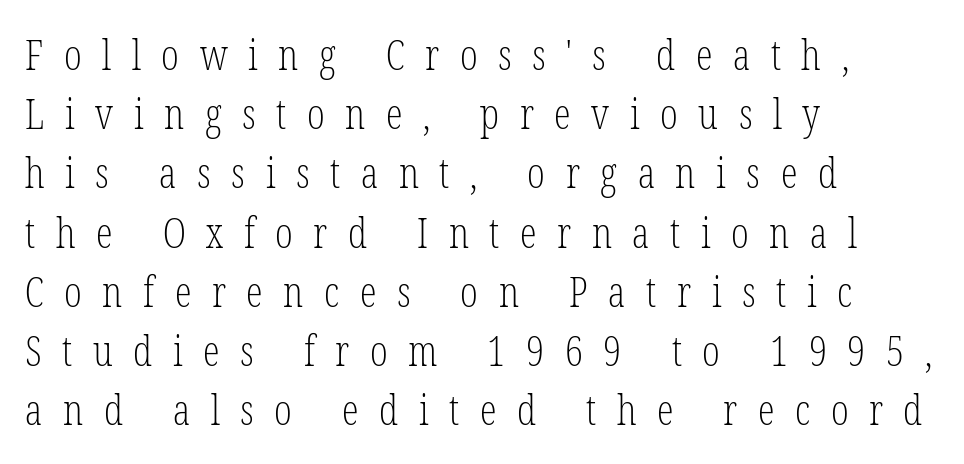
Q: Is the text bold? A: No.
Q: Is the text italic (slanted)? A: No, it is upright.
Q: Is the typeface a serif or a sans-serif typeface? A: Serif.
Q: Is the text underlined? A: No.
Q: How is the paragraph aligned? A: Left-aligned.
Q: Is the spacing between letters normal or unusually wide? A: Unusually wide.
Q: Is the spacing between lines tight, normal or loose? A: Normal.
Q: Width (condensed, normal, or wide)? A: Condensed.
Q: Stroke contrast? A: Low.
Q: x-height? A: Medium.
Q: Monospaced? A: No.
